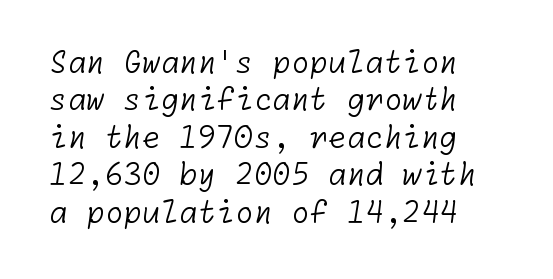
The image shows 30 px light sans-serif type; set left-aligned, normal line spacing (1.25x), normal letter spacing, not underlined; low stroke contrast and a medium x-height.
